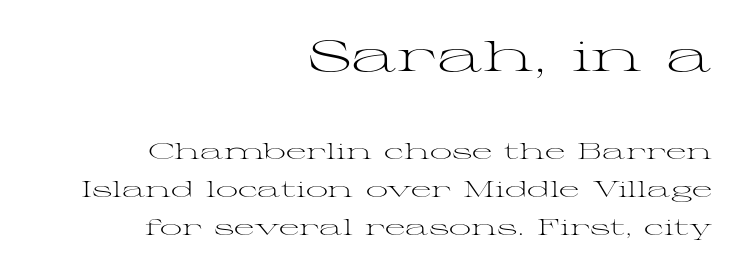
The image shows 43 px light, wide serif type, upright; set right-aligned, line spacing 1.73x, normal letter spacing, not underlined; the first (top) block is 1.95x larger; medium stroke contrast and a medium x-height.
